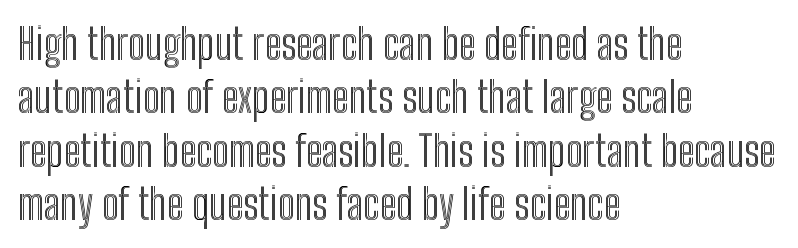
Q: Is the text italic (slanted)? A: No, it is upright.
Q: Is the text underlined? A: No.
Q: How is the paragraph aligned? A: Left-aligned.
Q: Is the spacing between letters normal or unusually wide? A: Normal.
Q: Is the spacing between lines tight, normal or loose? A: Normal.
Q: Width (condensed, normal, or wide)? A: Condensed.
Q: x-height? A: Medium.
Q: Monospaced? A: No.
